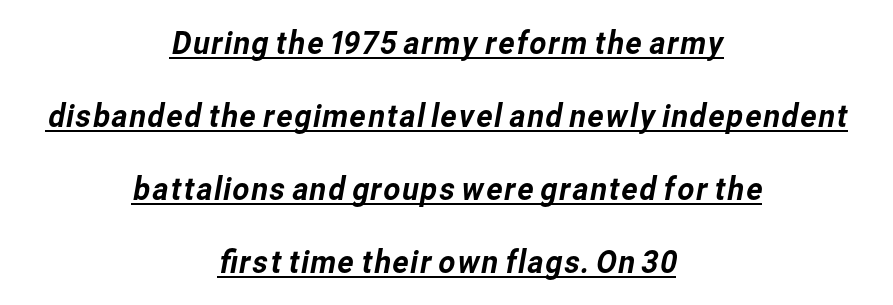
{"serif": "no", "width": "normal", "stroke_contrast": "low", "x_height": "medium", "monospaced": "no", "underline": "yes", "align": "center", "line_spacing": "loose", "line_spacing_ratio": 2.21, "letter_spacing": "normal", "letter_spacing_em": 0.0, "glyph_px": 33}
